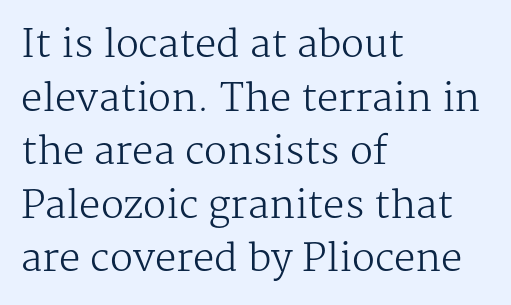
The image shows 38 px regular-weight serif type, upright; set left-aligned, normal line spacing (1.41x), normal letter spacing, not underlined; medium stroke contrast and a medium x-height.
